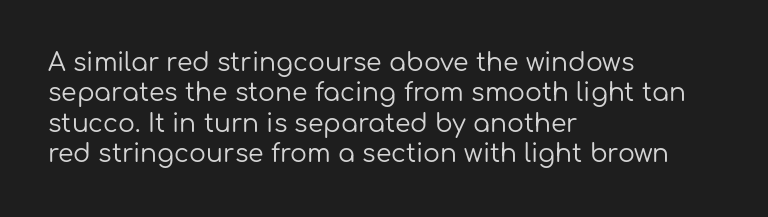
Q: Is the text bold? A: No.
Q: Is the text italic (slanted)? A: No, it is upright.
Q: Is the text underlined? A: No.
Q: How is the paragraph aligned? A: Left-aligned.
Q: Is the spacing between letters normal or unusually wide? A: Normal.
